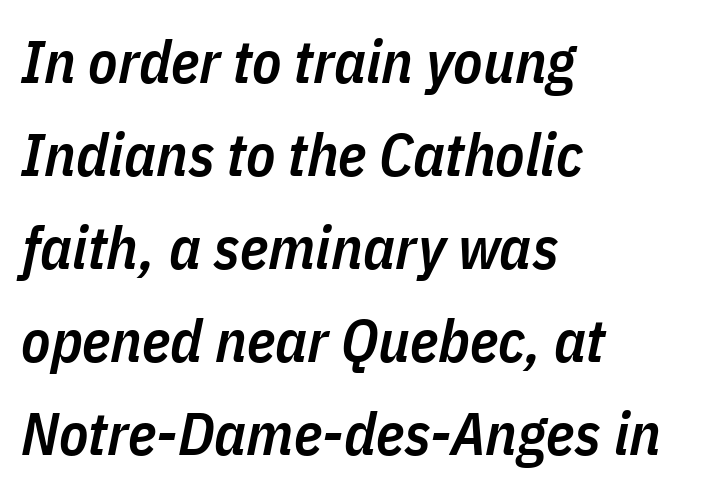
The image shows 60 px semibold, condensed type, italic (leaning right); set left-aligned, normal line spacing (1.55x), normal letter spacing, not underlined; low stroke contrast and a medium x-height.
